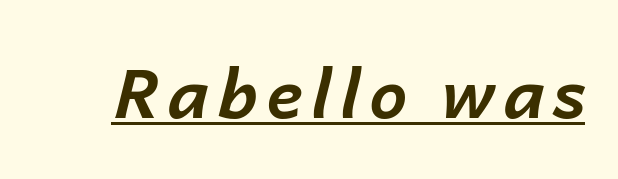
{"italic": "yes", "lean": "right", "slant_degrees": 14, "bold": "yes", "weight": "bold", "width": "normal", "stroke_contrast": "low", "x_height": "medium", "monospaced": "no", "underline": "yes", "glyph_px": 68}
